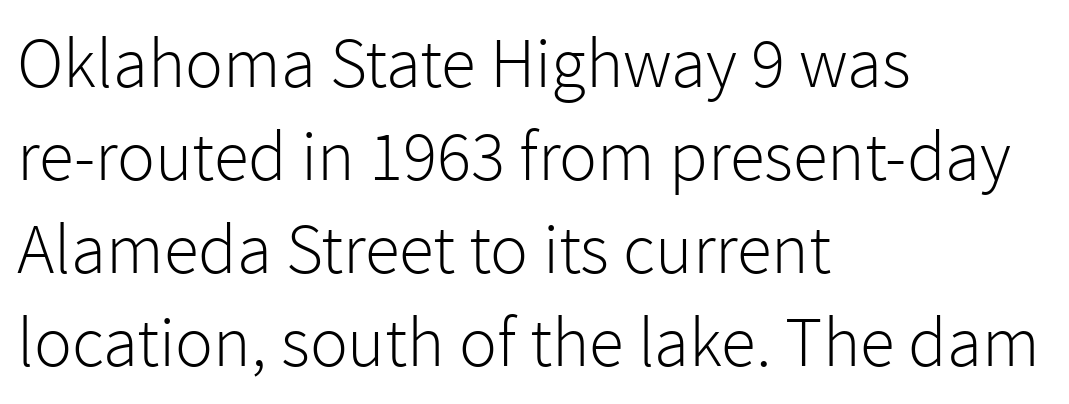
Vertical spacing — default. These lines stack with their left ends in a neat column. The letters advance in unequal steps, a hallmark of proportional type. These lines are composed in type without serifs. Is there any slant? The stems are plumb.
